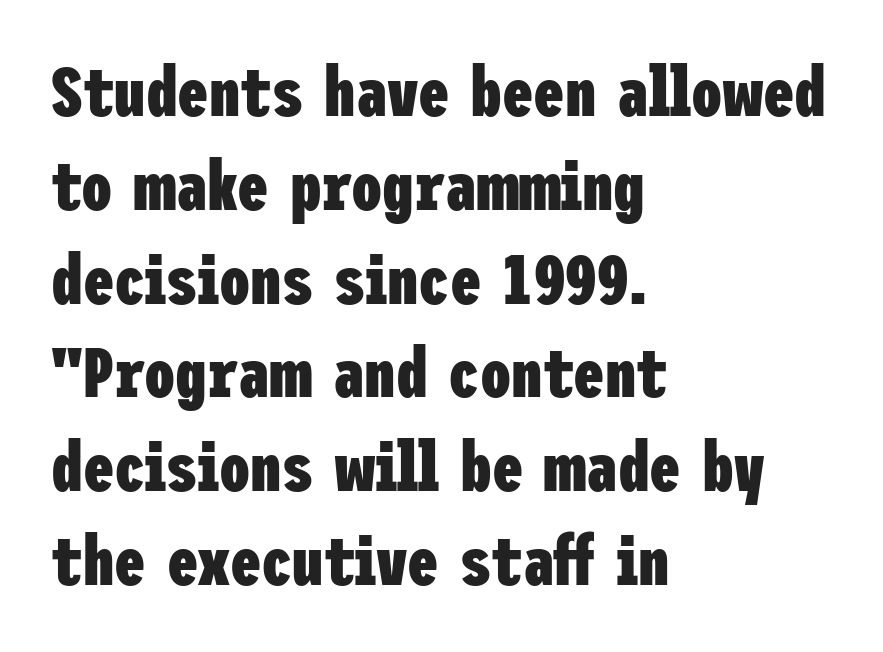
Quick note: not italic, upright. Unlike a traditional serif, this face leaves its strokes unadorned. The line-height multiplier appears to be the usual default. Spacing between characters is what you'd get straight out of the box.
